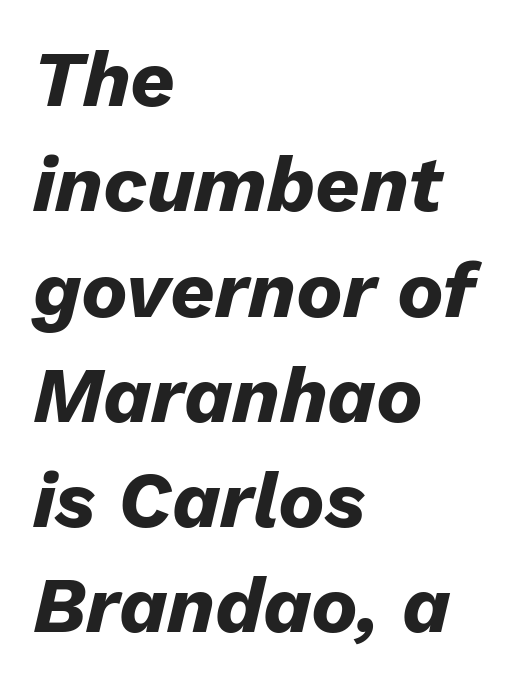
The image shows 78 px heavy type, italic (leaning right); set left-aligned, normal line spacing (1.35x), normal letter spacing, not underlined; low stroke contrast and a medium x-height.
